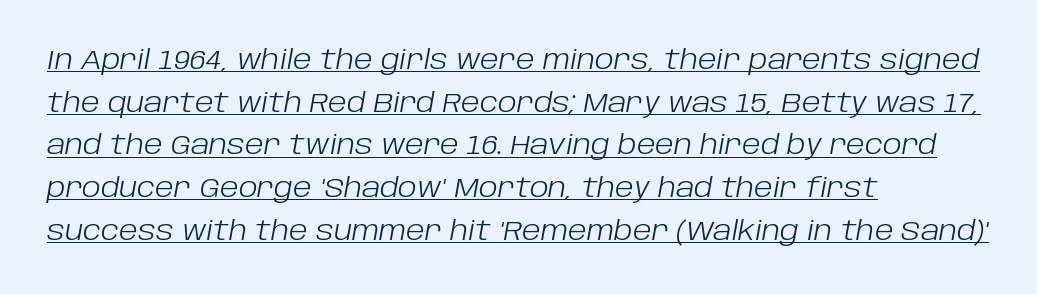
Q: Is the text bold? A: No.
Q: Is the text italic (slanted)? A: Yes, it leans right by about 10 degrees.
Q: Is the text underlined? A: Yes.
Q: How is the paragraph aligned? A: Left-aligned.
Q: Is the spacing between letters normal or unusually wide? A: Normal.
Q: Is the spacing between lines tight, normal or loose? A: Normal.
